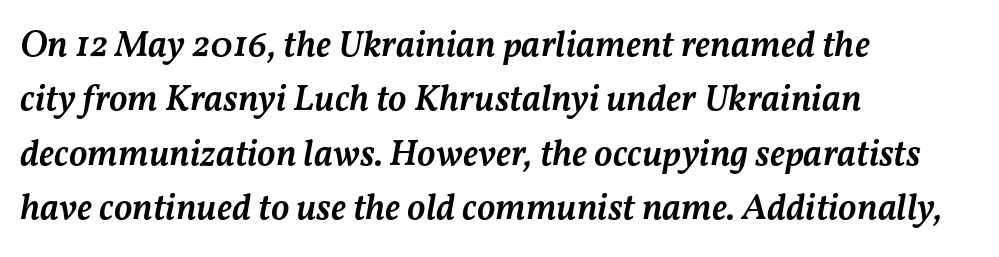
The image shows 37 px semibold type, italic (leaning right); set left-aligned, normal line spacing (1.47x), normal letter spacing, not underlined; medium stroke contrast and a medium x-height.
